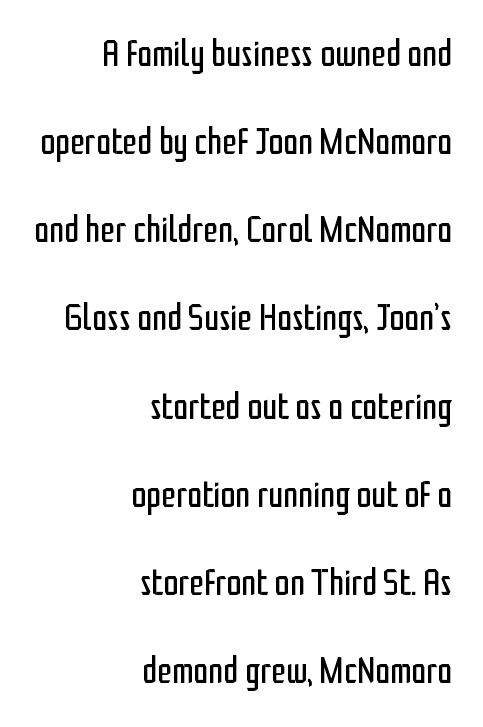
The image shows 38 px regular-weight, condensed sans-serif type, upright; set right-aligned, loose line spacing (2.32x), normal letter spacing, not underlined; low stroke contrast and a medium x-height.
